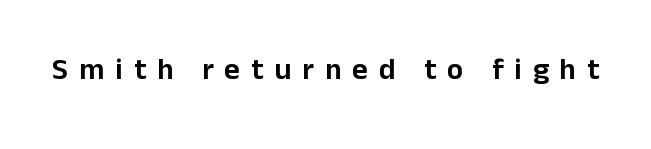
The image shows 30 px sans-serif type, upright; set unusually wide letter spacing (+0.37 em), not underlined; low stroke contrast and a medium x-height.
